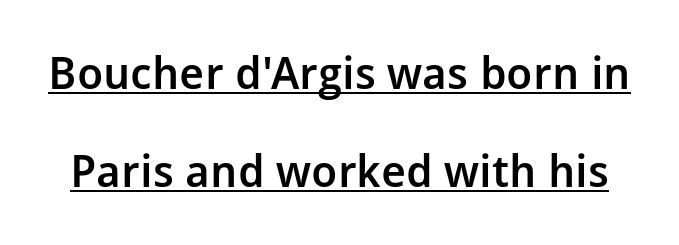
Q: Is the text bold? A: Semi-bold.
Q: Is the text italic (slanted)? A: No, it is upright.
Q: Is the typeface a serif or a sans-serif typeface? A: Sans-serif.
Q: Is the text underlined? A: Yes.
Q: Is the spacing between letters normal or unusually wide? A: Normal.
Q: Is the spacing between lines tight, normal or loose? A: Loose.
Q: Width (condensed, normal, or wide)? A: Normal.
Q: Stroke contrast? A: Low.
Q: x-height? A: Medium.
Q: Monospaced? A: No.
